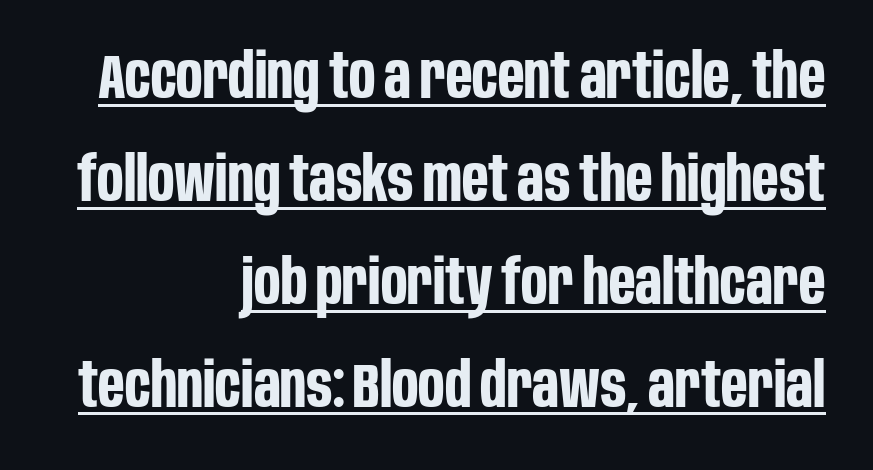
Q: Is the text bold? A: Yes.
Q: Is the text italic (slanted)? A: No, it is upright.
Q: Is the typeface a serif or a sans-serif typeface? A: Sans-serif.
Q: Is the text underlined? A: Yes.
Q: How is the paragraph aligned? A: Right-aligned.
Q: Is the spacing between letters normal or unusually wide? A: Normal.
Q: Is the spacing between lines tight, normal or loose? A: Normal.
Q: Width (condensed, normal, or wide)? A: Condensed.
Q: Stroke contrast? A: Low.
Q: x-height? A: Large.
Q: Monospaced? A: No.
